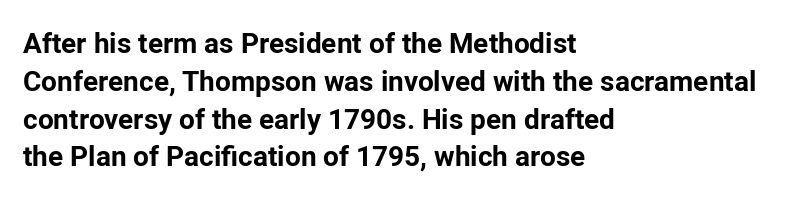
{"serif": "no", "italic": "no", "bold": "yes", "weight": "bold", "width": "normal", "stroke_contrast": "low", "x_height": "medium", "monospaced": "no", "underline": "no", "align": "left", "line_spacing": "normal", "line_spacing_ratio": 1.35, "letter_spacing": "normal", "letter_spacing_em": 0.0, "glyph_px": 28}
